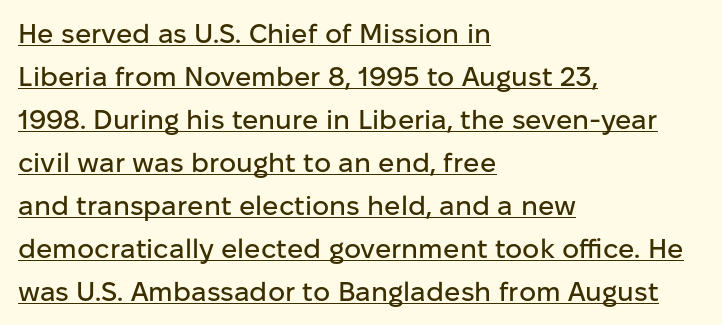
Words appear dense and cohesive because spacing is normal. When letters stand straight like this, we call the style roman or upright. Regular leading. Decoration check: the copy is underlined. Layout note: lines flush left.
